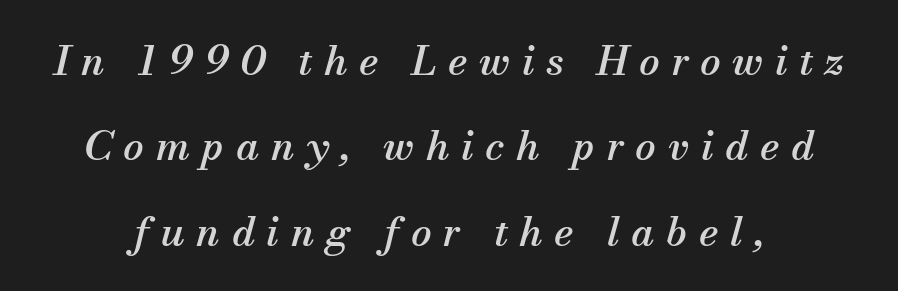
The image shows 41 px serif type, italic (leaning right); set loose line spacing (2.08x), unusually wide letter spacing (+0.28 em), not underlined; medium stroke contrast and a small x-height.
